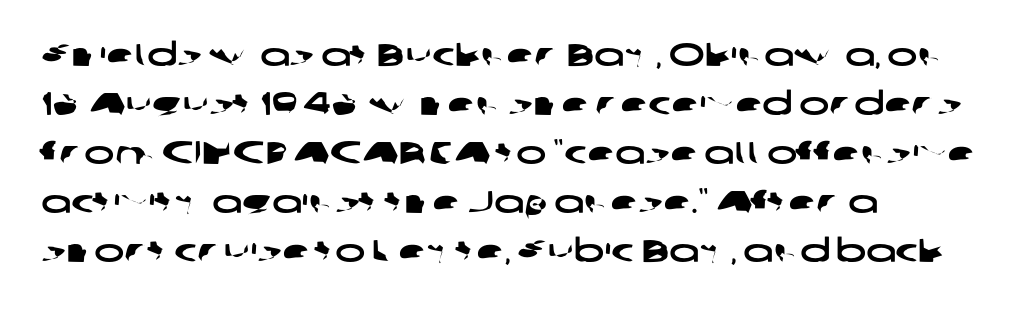
Q: Is the typeface a serif or a sans-serif typeface? A: Sans-serif.
Q: Is the text underlined? A: No.
Q: How is the paragraph aligned? A: Left-aligned.
Q: Is the spacing between letters normal or unusually wide? A: Normal.
Q: Is the spacing between lines tight, normal or loose? A: Normal.
Q: Width (condensed, normal, or wide)? A: Wide.
Q: Stroke contrast? A: Low.
Q: x-height? A: Medium.
Q: Monospaced? A: No.
